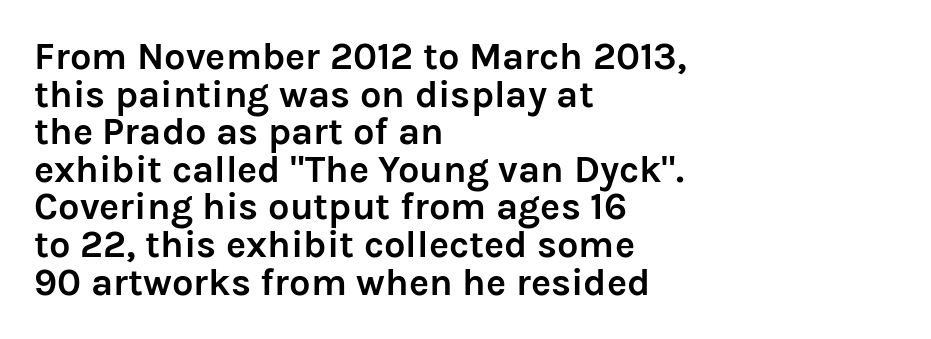
The image shows 38 px semibold sans-serif type, upright; set left-aligned, tight line spacing (0.99x), normal letter spacing, not underlined; low stroke contrast and a medium x-height.
